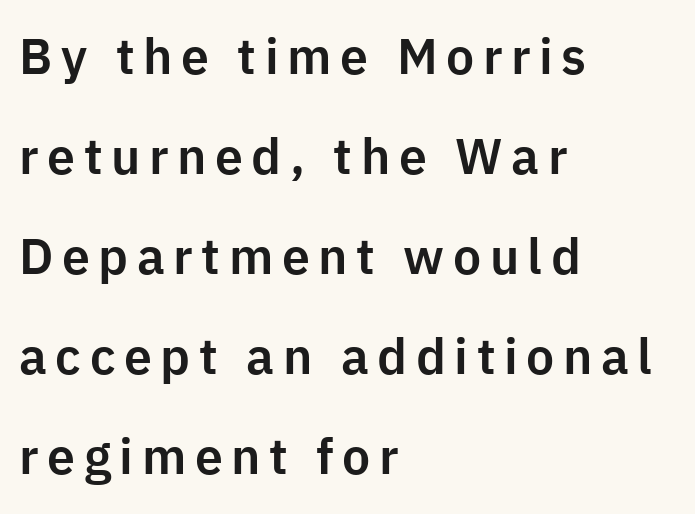
Q: Is the text italic (slanted)? A: No, it is upright.
Q: Is the typeface a serif or a sans-serif typeface? A: Sans-serif.
Q: Is the text underlined? A: No.
Q: How is the paragraph aligned? A: Left-aligned.
Q: Is the spacing between lines tight, normal or loose? A: Loose.
Q: Width (condensed, normal, or wide)? A: Normal.
Q: Stroke contrast? A: Low.
Q: x-height? A: Medium.
Q: Monospaced? A: No.
